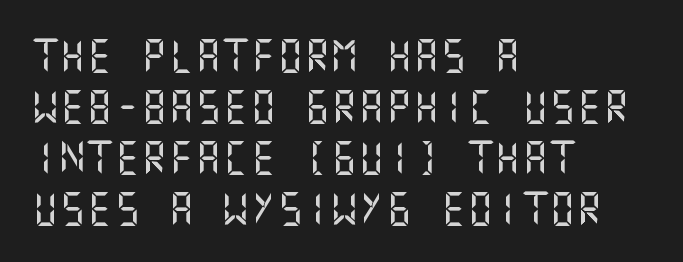
{"serif": "no", "italic": "no", "width": "normal", "stroke_contrast": "medium", "x_height": "large", "underline": "no", "align": "left", "line_spacing": "normal", "line_spacing_ratio": 1.5, "letter_spacing": "normal", "letter_spacing_em": 0.0, "glyph_px": 34}
